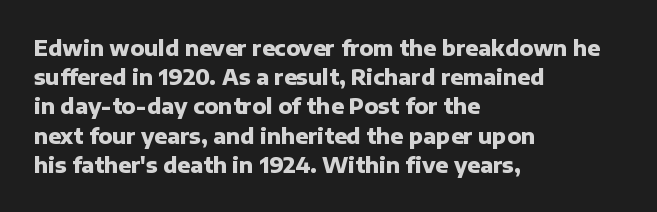
The image shows 21 px bold type, upright; set left-aligned, normal line spacing (1.39x), normal letter spacing, not underlined.
